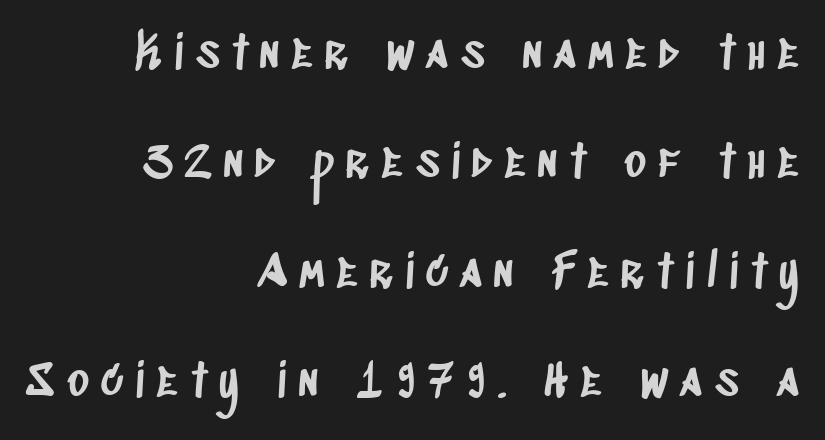
{"serif": "no", "width": "condensed", "stroke_contrast": "low", "x_height": "large", "monospaced": "no", "underline": "no", "align": "right", "line_spacing": "loose", "line_spacing_ratio": 2.38, "letter_spacing": "wide", "letter_spacing_em": 0.26, "glyph_px": 46}
